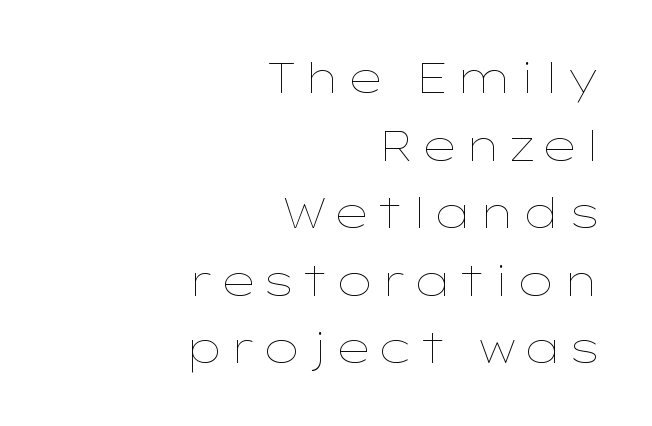
Q: Is the text bold? A: No.
Q: Is the text italic (slanted)? A: No, it is upright.
Q: Is the text underlined? A: No.
Q: How is the paragraph aligned? A: Right-aligned.
Q: Is the spacing between lines tight, normal or loose? A: Normal.
Q: Width (condensed, normal, or wide)? A: Wide.
Q: Stroke contrast? A: Low.
Q: x-height? A: Medium.
Q: Monospaced? A: No.
